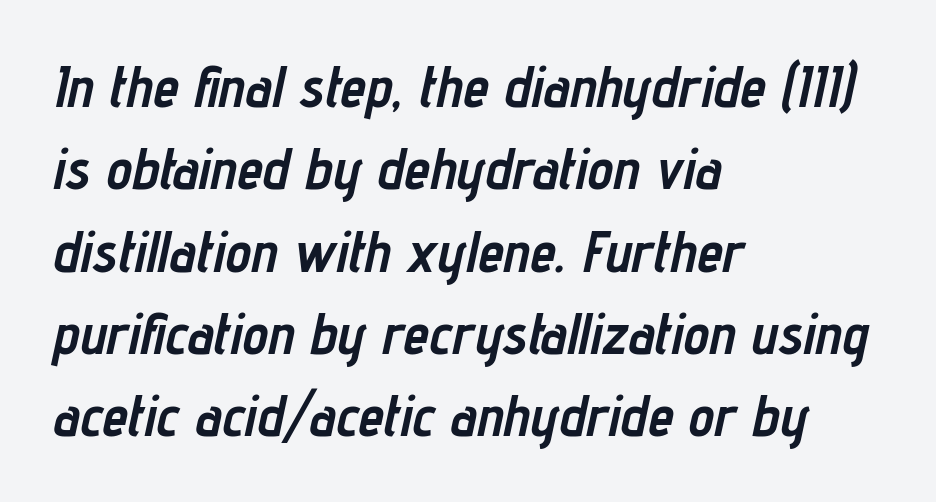
The face used here is rendered with its standard letterfit. Anything drawn beneath the words? Only blank space. Here the designer chose a conventional face with non-uniform glyph widths. What weight is shown? A full bold with thick strokes. The glyphs look as if they've been sheared to an angle.
